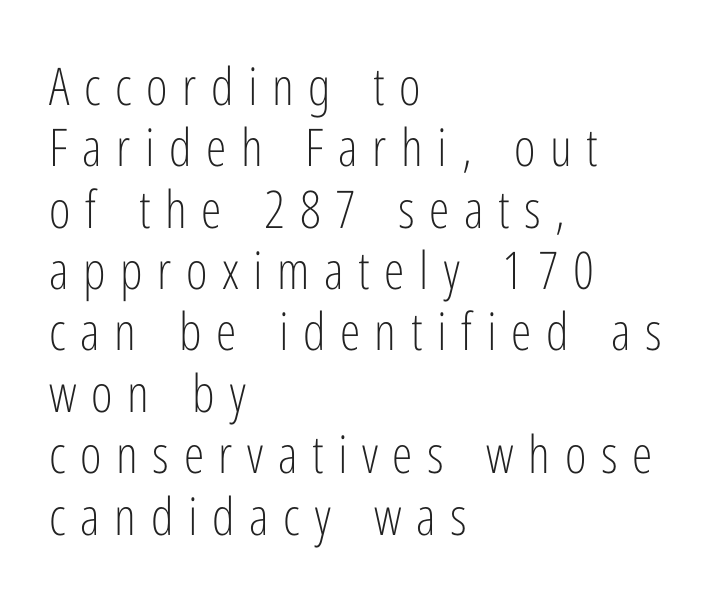
Q: Is the text bold? A: No.
Q: Is the text italic (slanted)? A: No, it is upright.
Q: Is the typeface a serif or a sans-serif typeface? A: Sans-serif.
Q: Is the text underlined? A: No.
Q: How is the paragraph aligned? A: Left-aligned.
Q: Is the spacing between letters normal or unusually wide? A: Unusually wide.
Q: Width (condensed, normal, or wide)? A: Condensed.
Q: Stroke contrast? A: Low.
Q: x-height? A: Medium.
Q: Monospaced? A: No.
